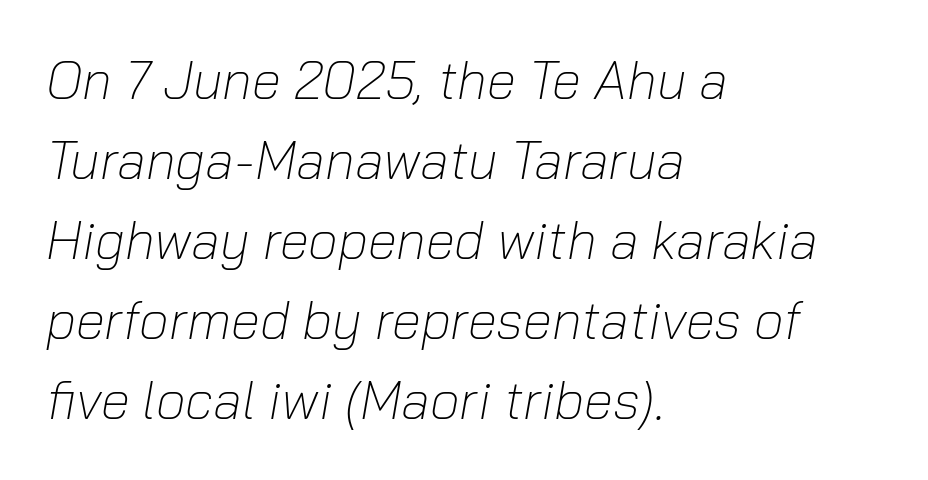
The image shows 53 px light type, italic (leaning right); set left-aligned, normal line spacing (1.51x), normal letter spacing, not underlined; low stroke contrast and a medium x-height.
